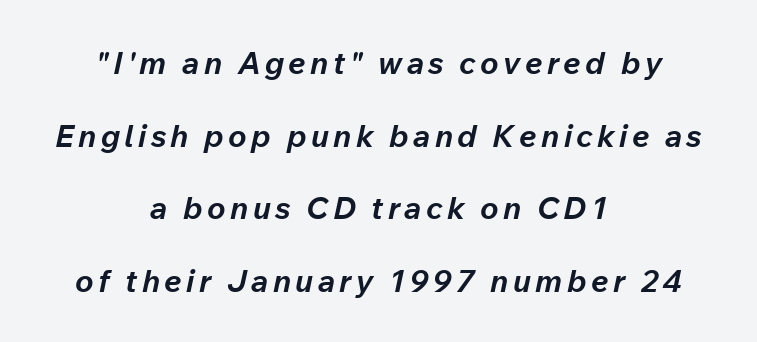
{"italic": "yes", "lean": "right", "slant_degrees": 12, "bold": "yes", "weight": "bold", "width": "normal", "stroke_contrast": "low", "x_height": "medium", "monospaced": "no", "underline": "no", "align": "center", "line_spacing": "loose", "line_spacing_ratio": 2.34, "glyph_px": 31}
